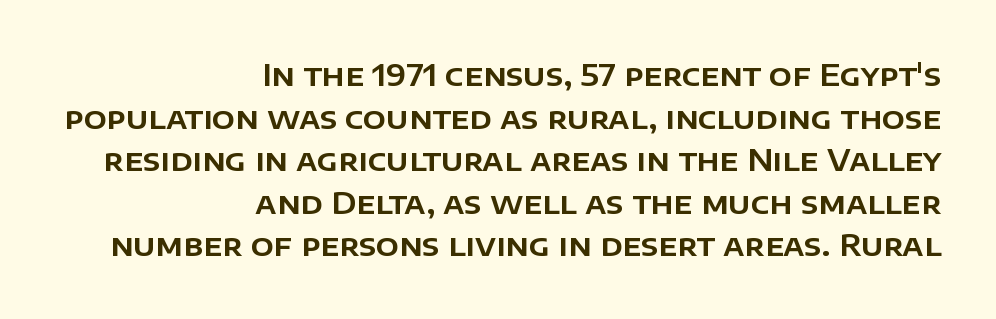
The image shows 30 px sans-serif type, upright; set right-aligned, normal line spacing (1.42x), normal letter spacing, not underlined; low stroke contrast and a large x-height.
